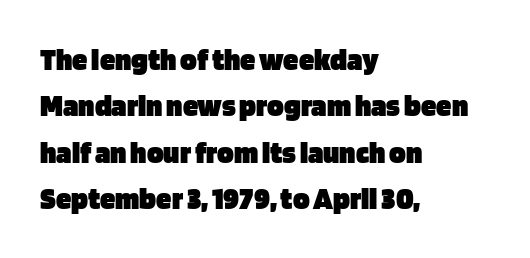
The image shows 31 px heavy sans-serif type, upright; set left-aligned, normal line spacing (1.5x), normal letter spacing, not underlined; low stroke contrast and a large x-height.
